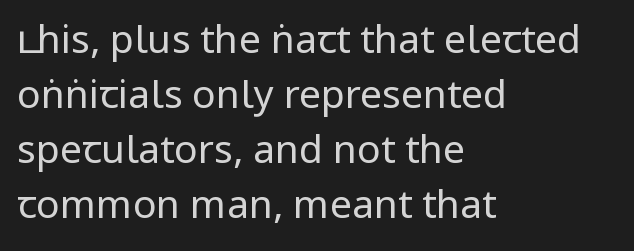
No italicization has been applied; the sample stays upright. The characters display no serif detailing; their extremities are plain. Leftover space on each line is placed entirely after the last word. Vertical spacing — default. The typeface has the unassuming heft of standard copy or less.
